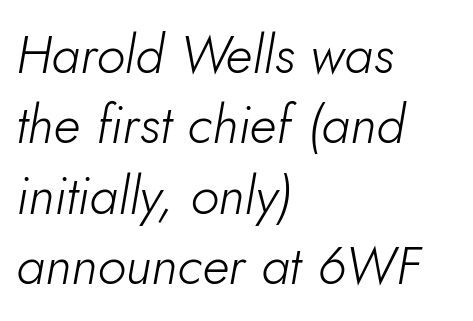
The rendering keeps characters at their native spacing. These lines are rendered in a variable-pitch font. The foot of each line stays bare and open. The face used here has a pronounced slope to its letters.
